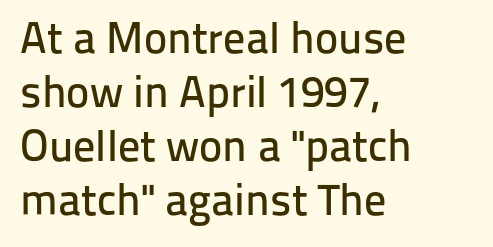
Each word holds together tightly as a unit, with standard inter-letter gaps. Each row of text sits above clean, open space. Italic? Not at all — the glyphs are vertical. Alignment: flush left. The font family rendered here belongs to the sans-serif group.
